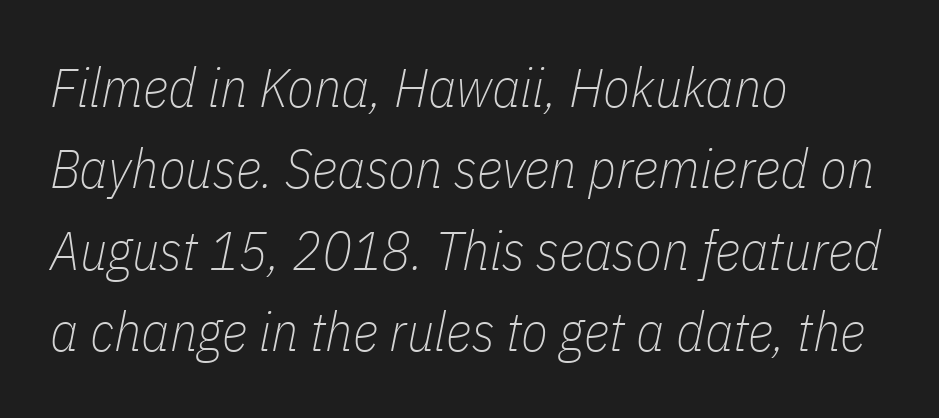
{"italic": "yes", "lean": "right", "slant_degrees": 11, "bold": "no", "weight": "thin", "width": "condensed", "stroke_contrast": "low", "x_height": "medium", "monospaced": "no", "underline": "no", "align": "left", "line_spacing": "normal", "line_spacing_ratio": 1.48, "letter_spacing": "normal", "letter_spacing_em": 0.0, "glyph_px": 55}
